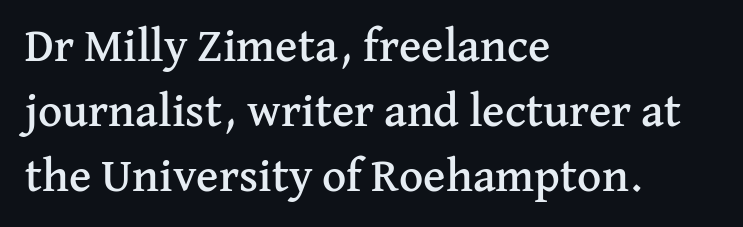
The image shows 47 px serif type, upright; set left-aligned, normal line spacing (1.38x), normal letter spacing, not underlined; medium stroke contrast and a medium x-height.
